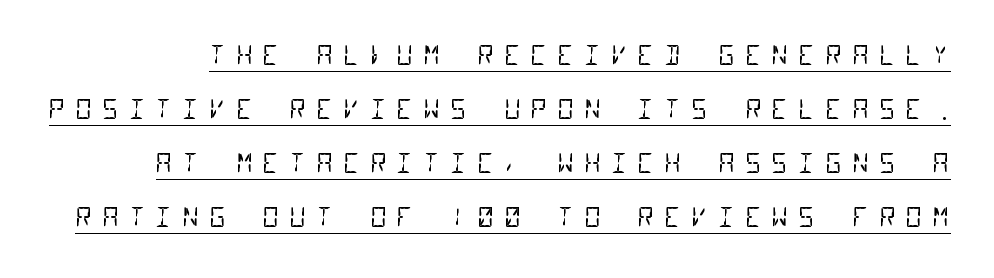
The image shows 26 px text type; set loose line spacing (2.08x), unusually wide letter spacing (+0.38 em), underlined.
